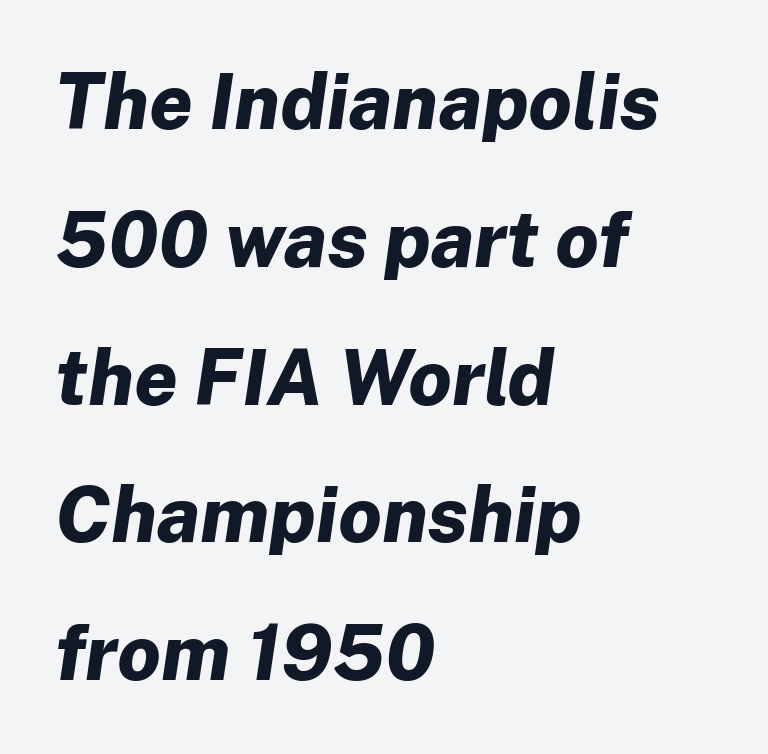
{"italic": "yes", "lean": "right", "slant_degrees": 8, "bold": "yes", "weight": "bold", "width": "normal", "stroke_contrast": "low", "x_height": "medium", "monospaced": "no", "underline": "no", "align": "left", "line_spacing_ratio": 1.79, "letter_spacing": "normal", "letter_spacing_em": 0.0, "glyph_px": 77}
